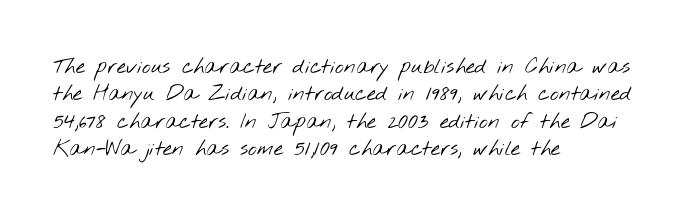
{"bold": "no", "underline": "no", "align": "left", "line_spacing": "normal", "line_spacing_ratio": 1.3, "letter_spacing": "normal", "letter_spacing_em": 0.0, "glyph_px": 21}
